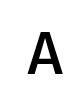
Q: Is the text bold? A: Semi-bold.
Q: Is the text italic (slanted)? A: No, it is upright.
Q: Is the typeface a serif or a sans-serif typeface? A: Sans-serif.
Q: Is the text underlined? A: No.
Q: Is the spacing between letters normal or unusually wide? A: Unusually wide.
Q: Width (condensed, normal, or wide)? A: Normal.
Q: Stroke contrast? A: Low.
Q: x-height? A: Medium.
Q: Monospaced? A: Yes.
